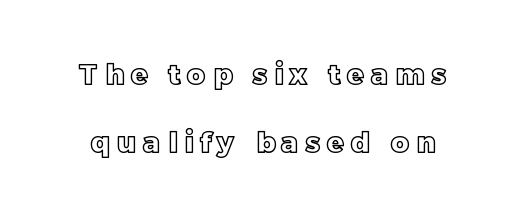
Note the varied advance widths — an 'i' is clearly narrower than an 'm'. Honestly, the letter spacing is so wide it's the main thing you notice. A great deal of white space separates one row of letters from the next. Posture: vertical. This rendering features lettering with no underline.
